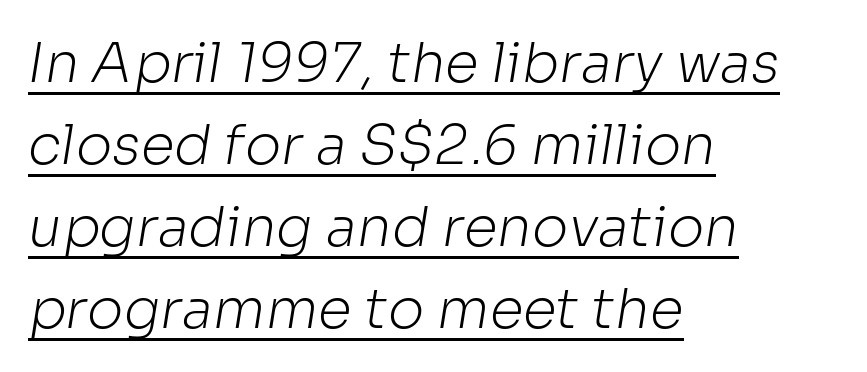
Q: Is the text bold? A: No.
Q: Is the typeface a serif or a sans-serif typeface? A: Sans-serif.
Q: Is the text underlined? A: Yes.
Q: How is the paragraph aligned? A: Left-aligned.
Q: Is the spacing between letters normal or unusually wide? A: Normal.
Q: Is the spacing between lines tight, normal or loose? A: Normal.
Q: Width (condensed, normal, or wide)? A: Normal.
Q: Stroke contrast? A: Low.
Q: x-height? A: Medium.
Q: Monospaced? A: No.
